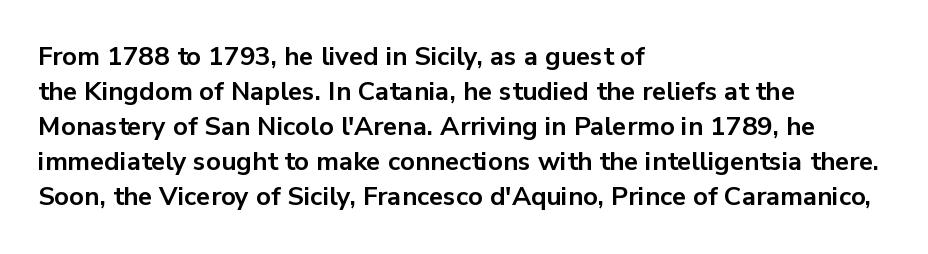
Q: Is the text bold? A: Yes.
Q: Is the text italic (slanted)? A: No, it is upright.
Q: Is the text underlined? A: No.
Q: How is the paragraph aligned? A: Left-aligned.
Q: Is the spacing between letters normal or unusually wide? A: Normal.
Q: Is the spacing between lines tight, normal or loose? A: Normal.
